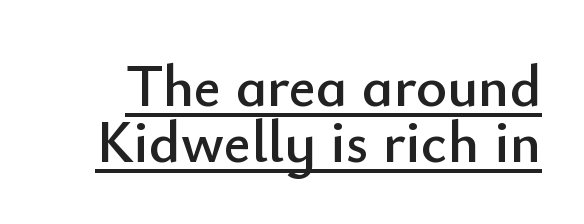
Q: Is the text italic (slanted)? A: No, it is upright.
Q: Is the typeface a serif or a sans-serif typeface? A: Sans-serif.
Q: Is the text underlined? A: Yes.
Q: Is the spacing between letters normal or unusually wide? A: Normal.
Q: Is the spacing between lines tight, normal or loose? A: Tight.
Q: Width (condensed, normal, or wide)? A: Normal.
Q: Stroke contrast? A: Low.
Q: x-height? A: Small.
Q: Monospaced? A: No.
